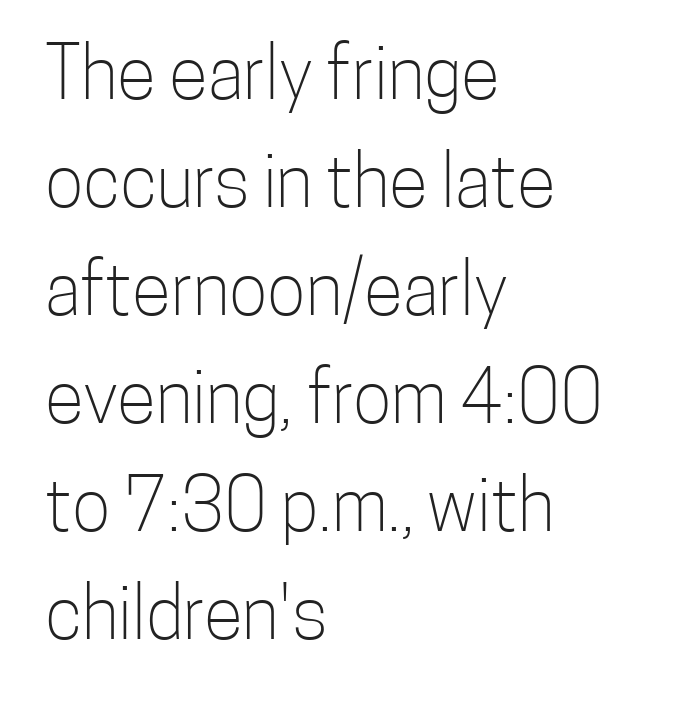
The zone under the glyphs is completely vacant. Words appear dense and cohesive because spacing is normal. Summary of vertical rhythm: regular, with standard interline spacing. The axis of the letterforms is exactly vertical. Stems and bowls with no extra thickness — not bold. This sample has the flowing, uneven cadence of proportional lettering.
